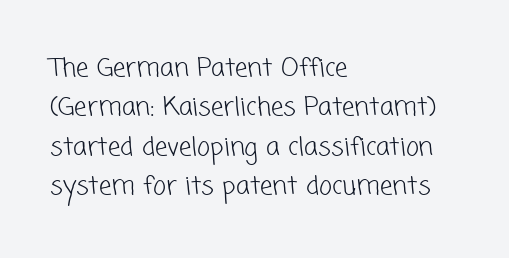
The image shows 25 px text type; set left-aligned, normal line spacing (1.58x), normal letter spacing, not underlined.
